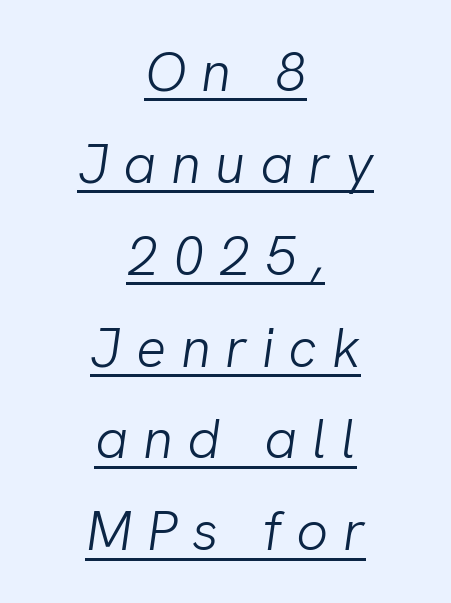
{"serif": "no", "bold": "no", "weight": "light", "width": "normal", "stroke_contrast": "low", "x_height": "medium", "monospaced": "no", "underline": "yes", "align": "center", "line_spacing": "normal", "line_spacing_ratio": 1.64, "letter_spacing": "wide", "letter_spacing_em": 0.26, "glyph_px": 56}
